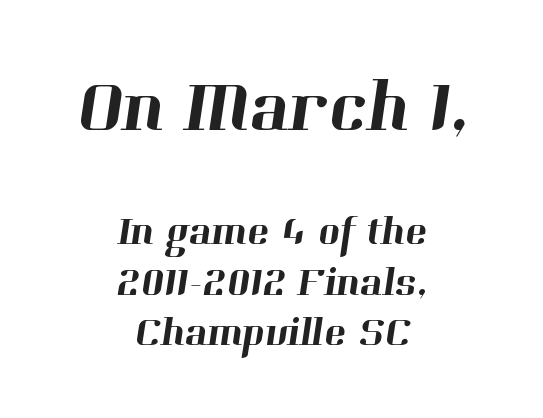
Q: Is the typeface a serif or a sans-serif typeface? A: Serif.
Q: Is the text underlined? A: No.
Q: How is the paragraph aligned? A: Centered.
Q: Is the spacing between letters normal or unusually wide? A: Normal.
Q: Which block of text is set in a larger size, the first (top) or the second (bottom)? A: The first (top) one.
Q: Width (condensed, normal, or wide)? A: Normal.
Q: Stroke contrast? A: High.
Q: x-height? A: Medium.
Q: Monospaced? A: No.
